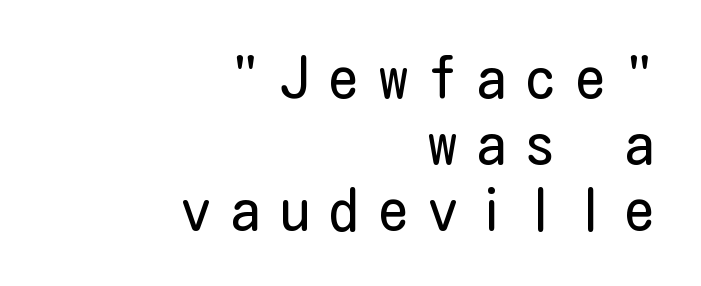
The weight tops out at a normal text grade. Tracking here is generous; glyphs stand well apart from one another. These lines huddle together more closely than default settings would place them. What kind of face is this? One without serifs — a sans. Glance below the letters and you will spot only blank space. Is the block centered? No — it sits flush against the right margin.
